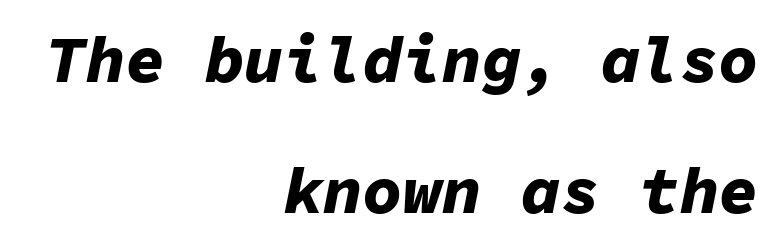
Q: Is the text bold? A: Yes.
Q: Is the text italic (slanted)? A: Yes, it leans right by about 11 degrees.
Q: Is the text underlined? A: No.
Q: How is the paragraph aligned? A: Right-aligned.
Q: Is the spacing between letters normal or unusually wide? A: Normal.
Q: Is the spacing between lines tight, normal or loose? A: Loose.
Q: Width (condensed, normal, or wide)? A: Normal.
Q: Stroke contrast? A: Low.
Q: x-height? A: Medium.
Q: Monospaced? A: Yes.
